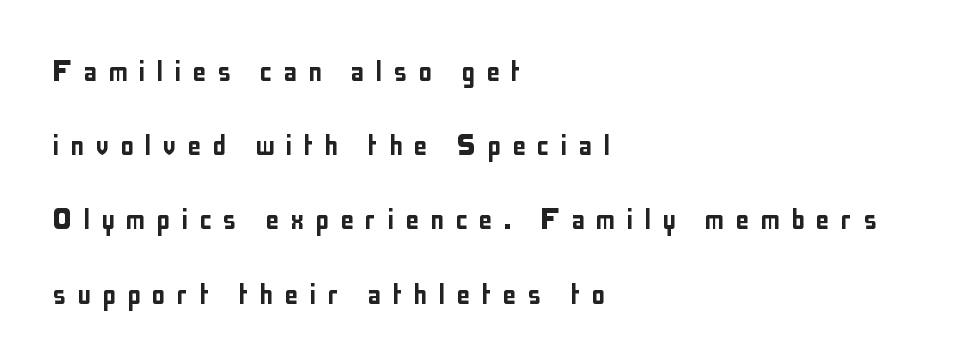
{"serif": "no", "italic": "no", "width": "condensed", "stroke_contrast": "low", "x_height": "medium", "monospaced": "no", "underline": "no", "align": "left", "line_spacing": "loose", "line_spacing_ratio": 2.12, "letter_spacing": "wide", "letter_spacing_em": 0.31, "glyph_px": 35}
